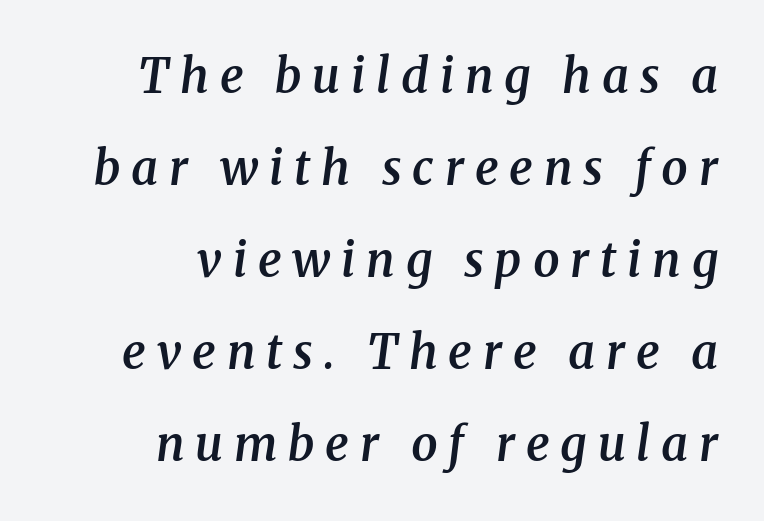
This sample uses a serif face. Summary of vertical rhythm: relaxed, with wide interline spacing. Any mark beneath the type? The region is blank. Glyph-to-glyph distance is far greater than everyday printed text. Would a proofreader flag this as italicized? Yes. A semibold gives these letters moderate extra thickness, short of bold.
